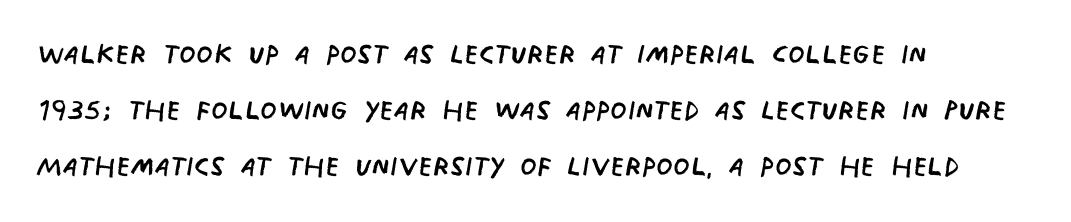
{"serif": "no", "bold": "no", "weight": "regular", "width": "condensed", "stroke_contrast": "low", "x_height": "large", "monospaced": "no", "underline": "no", "align": "left", "line_spacing": "normal", "line_spacing_ratio": 1.48, "letter_spacing": "normal", "letter_spacing_em": 0.0, "glyph_px": 38}
